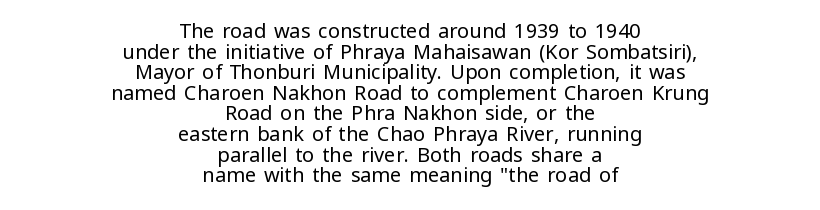
Anything drawn beneath the words? Only blank space. This block would grow much taller if given ordinary leading; it's compressed now. The text block is weighted toward neither margin, spreading evenly from the middle. Default kerning and tracking; the words read as compact shapes.
